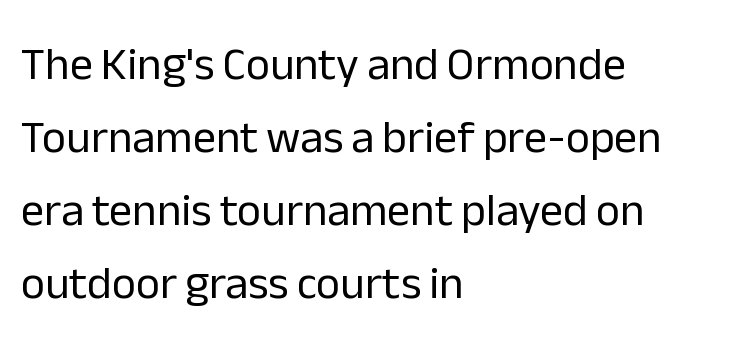
{"serif": "no", "italic": "no", "bold": "no", "weight": "regular", "width": "normal", "stroke_contrast": "low", "x_height": "medium", "monospaced": "no", "underline": "no", "align": "left", "line_spacing": "normal", "line_spacing_ratio": 1.59, "letter_spacing": "normal", "letter_spacing_em": 0.0, "glyph_px": 46}
